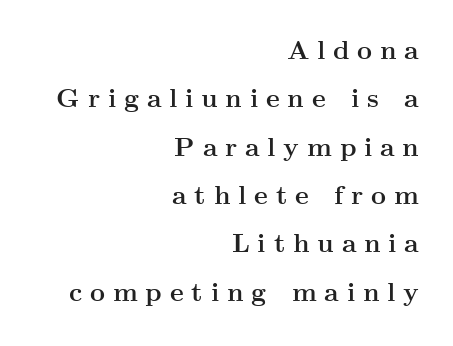
The image shows 26 px bold type, upright; set right-aligned, line spacing 1.86x, unusually wide letter spacing (+0.3 em), not underlined.
